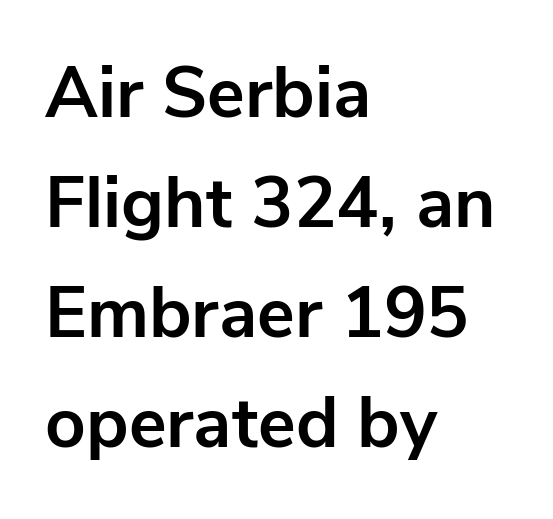
{"serif": "no", "italic": "no", "bold": "yes", "weight": "bold", "width": "normal", "stroke_contrast": "low", "x_height": "medium", "monospaced": "no", "underline": "no", "align": "left", "line_spacing": "normal", "line_spacing_ratio": 1.55, "letter_spacing": "normal", "letter_spacing_em": 0.0, "glyph_px": 71}
